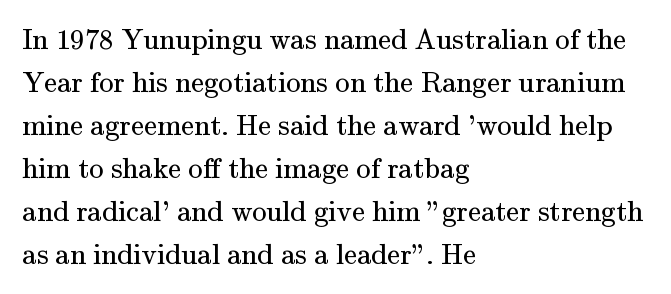
This rendering leaves character spacing at its baseline value. Visually the block forms a straight wall on the left and a jagged coastline on the right. Is the stroke heavy? The answer is a plain regular-or-lighter. The specimen omits any rule beneath the text block's lines. Note the varied advance widths — an 'i' is clearly narrower than an 'm'.
